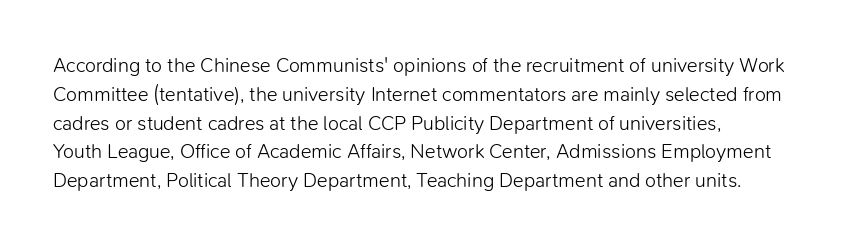
The image shows 20 px text type, upright; set left-aligned, normal line spacing (1.44x), normal letter spacing, not underlined.
